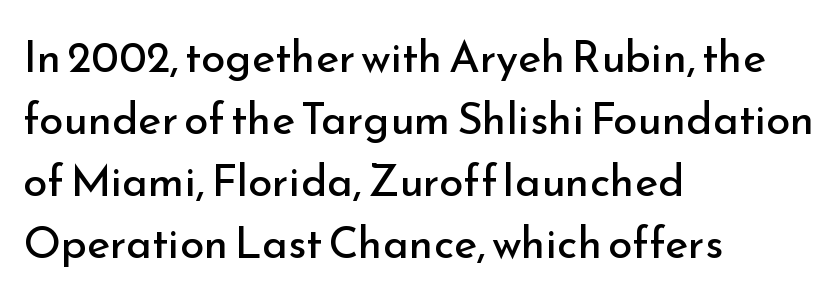
Left-aligned paragraph, ragged on the right. The block of text has a typical density, with ordinary space between rows. The passage shown is not underscored anywhere. A typesetter would label this face a sans.
